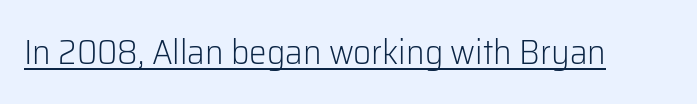
{"serif": "no", "italic": "no", "bold": "no", "weight": "light", "width": "normal", "stroke_contrast": "low", "x_height": "medium", "monospaced": "no", "underline": "yes", "letter_spacing": "normal", "letter_spacing_em": 0.0, "glyph_px": 35}
